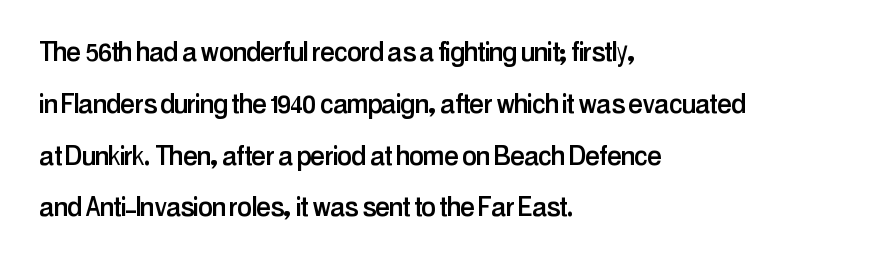
{"serif": "no", "italic": "no", "width": "condensed", "stroke_contrast": "low", "x_height": "medium", "monospaced": "no", "underline": "no", "align": "left", "line_spacing": "normal", "line_spacing_ratio": 1.57, "letter_spacing": "normal", "letter_spacing_em": 0.0, "glyph_px": 33}
